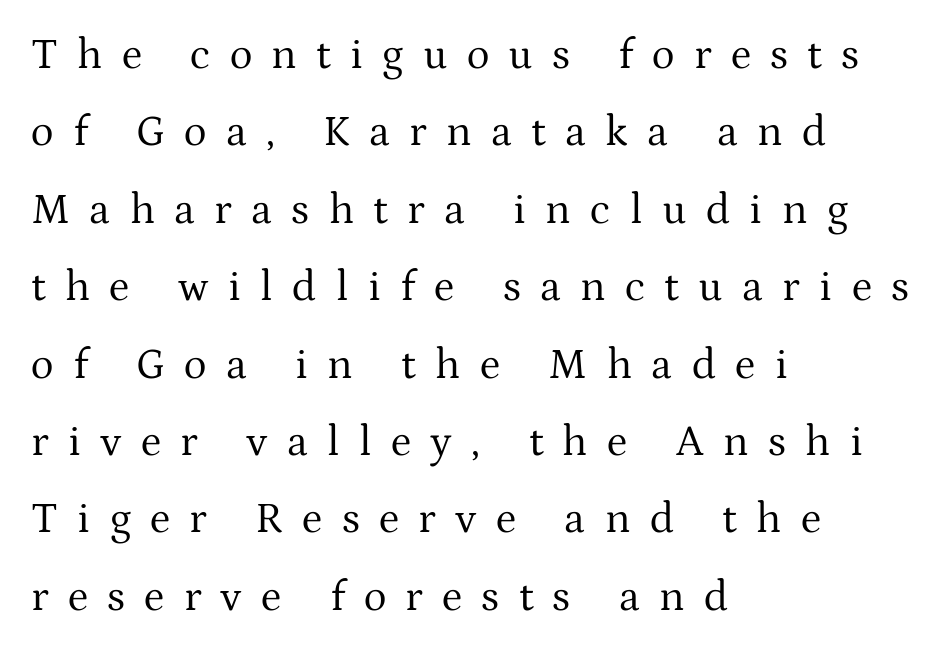
The image shows 43 px regular-weight serif type, upright; set left-aligned, line spacing 1.8x, unusually wide letter spacing (+0.45 em), not underlined; medium stroke contrast and a medium x-height.
